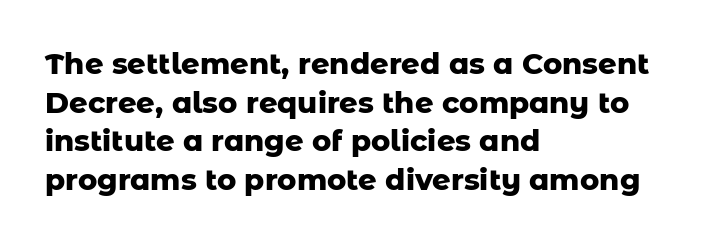
Only glyphs here, with clear space below each row. Between one letter and the next there's only the usual sliver of space. Notice how the stems are strictly vertical — no italics here. Is the block centered? No — it sits flush against the left margin. How heavy is the stroke? Heavy — this is a bold. The line-height multiplier appears to be the usual default.
